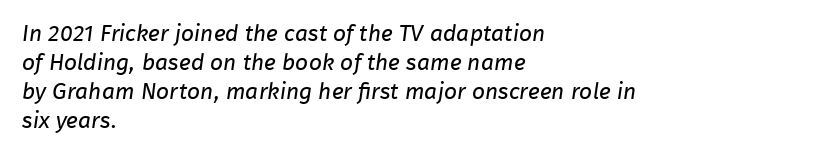
Lines of text with bare space underneath. Stems and bowls with no extra thickness — not bold. The rendering keeps characters at their native spacing. In terms of leading, this rendering sits right in the middle.
